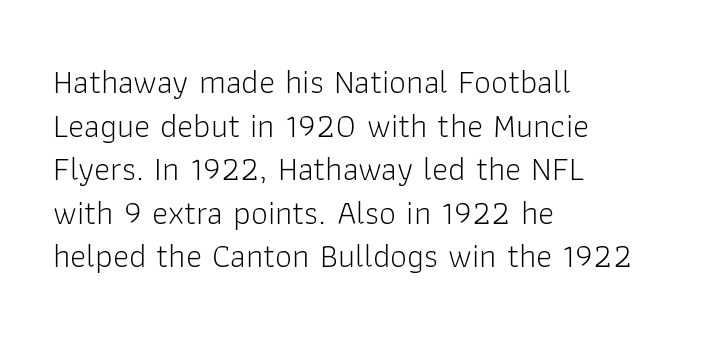
{"serif": "no", "italic": "no", "bold": "no", "weight": "light", "width": "normal", "stroke_contrast": "low", "x_height": "medium", "monospaced": "no", "underline": "no", "align": "left", "line_spacing": "normal", "line_spacing_ratio": 1.28, "letter_spacing": "normal", "letter_spacing_em": 0.0, "glyph_px": 34}
